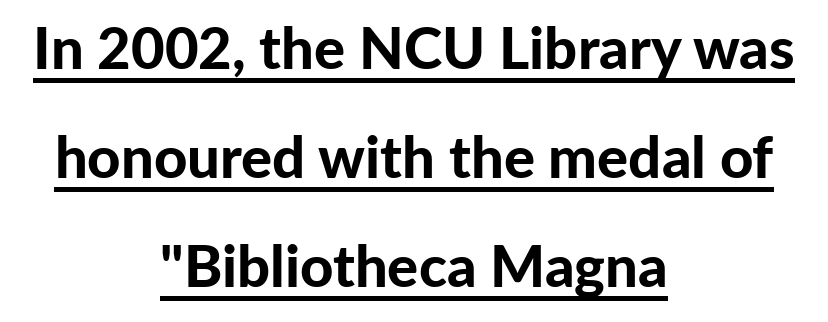
The image shows 58 px bold sans-serif type, upright; set centered, line spacing 1.88x, normal letter spacing, underlined; low stroke contrast and a medium x-height.
